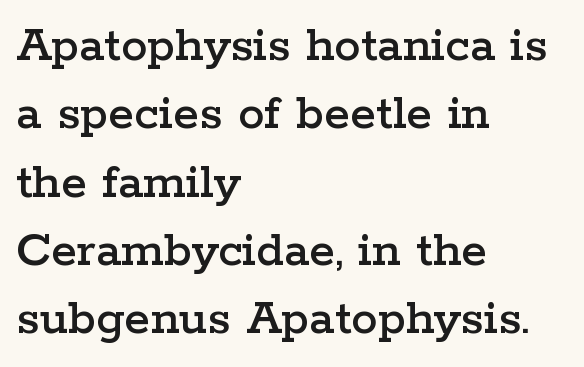
The image shows 53 px wide serif type, upright; set left-aligned, normal line spacing (1.29x), normal letter spacing, not underlined; low stroke contrast and a medium x-height.
